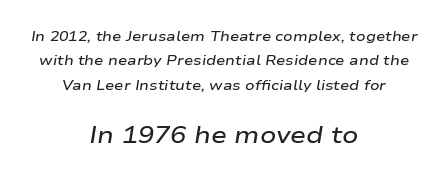
Q: Is the text bold? A: Semi-bold.
Q: Is the text italic (slanted)? A: Yes, it leans right by about 9 degrees.
Q: Is the text underlined? A: No.
Q: How is the paragraph aligned? A: Centered.
Q: Is the spacing between letters normal or unusually wide? A: Normal.
Q: Which block of text is set in a larger size, the first (top) or the second (bottom)? A: The second (bottom) one.
